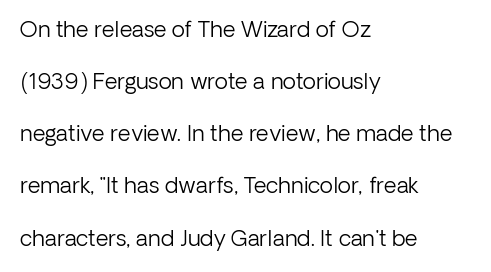
The image shows 22 px text type, upright; set left-aligned, loose line spacing (2.37x), normal letter spacing, not underlined.
